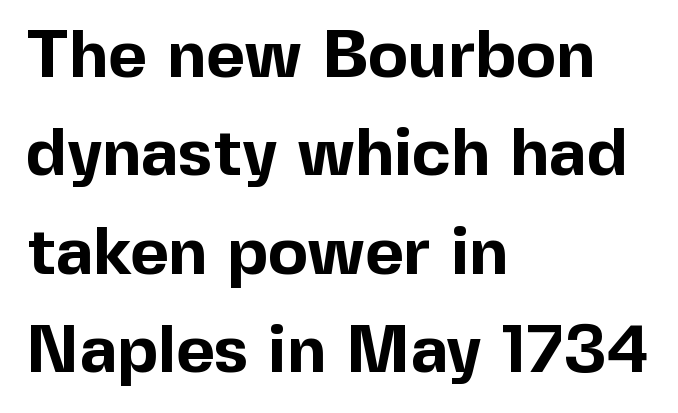
Q: Is the text bold? A: Yes.
Q: Is the text italic (slanted)? A: No, it is upright.
Q: Is the typeface a serif or a sans-serif typeface? A: Sans-serif.
Q: Is the text underlined? A: No.
Q: How is the paragraph aligned? A: Left-aligned.
Q: Is the spacing between letters normal or unusually wide? A: Normal.
Q: Is the spacing between lines tight, normal or loose? A: Normal.
Q: Width (condensed, normal, or wide)? A: Normal.
Q: x-height? A: Medium.
Q: Monospaced? A: No.
